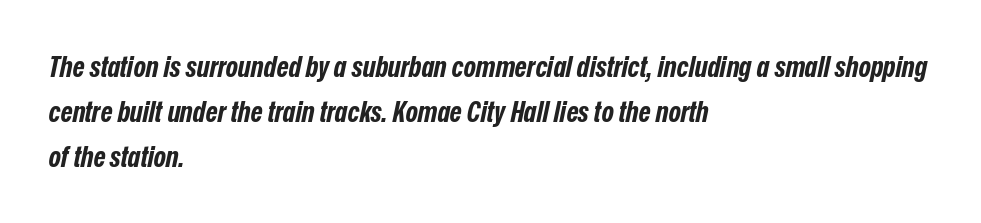
The image shows 29 px bold, condensed type, italic (leaning right); set left-aligned, normal line spacing (1.55x), normal letter spacing, not underlined; low stroke contrast and a medium x-height.
